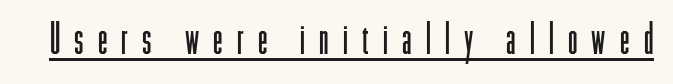
The image shows 43 px light, condensed sans-serif type, upright; set unusually wide letter spacing (+0.33 em), underlined; low stroke contrast and a medium x-height.
